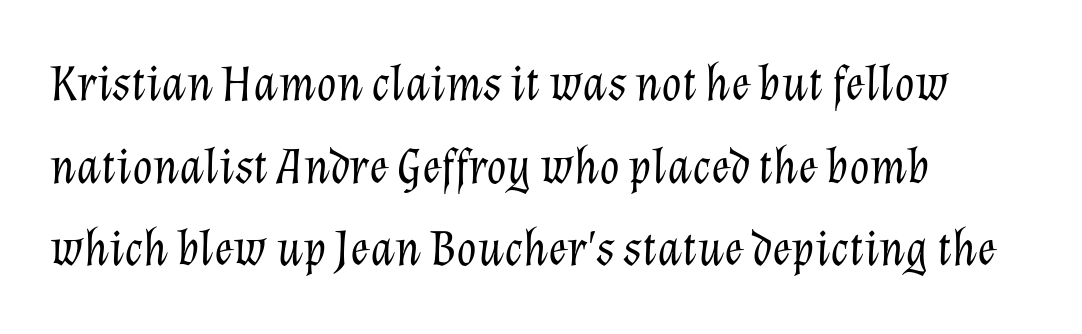
Q: Is the text bold? A: No.
Q: Is the text italic (slanted)? A: Yes, it leans right by about 12 degrees.
Q: Is the text underlined? A: No.
Q: How is the paragraph aligned? A: Left-aligned.
Q: Is the spacing between letters normal or unusually wide? A: Normal.
Q: Is the spacing between lines tight, normal or loose? A: Normal.
Q: Width (condensed, normal, or wide)? A: Normal.
Q: Stroke contrast? A: Low.
Q: x-height? A: Medium.
Q: Monospaced? A: No.
